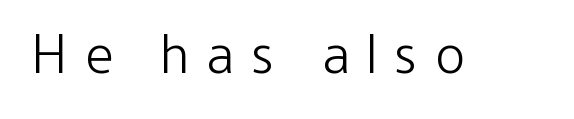
{"serif": "no", "italic": "no", "bold": "no", "weight": "light", "width": "condensed", "stroke_contrast": "low", "x_height": "medium", "monospaced": "no", "underline": "no", "letter_spacing": "wide", "letter_spacing_em": 0.33, "glyph_px": 55}
